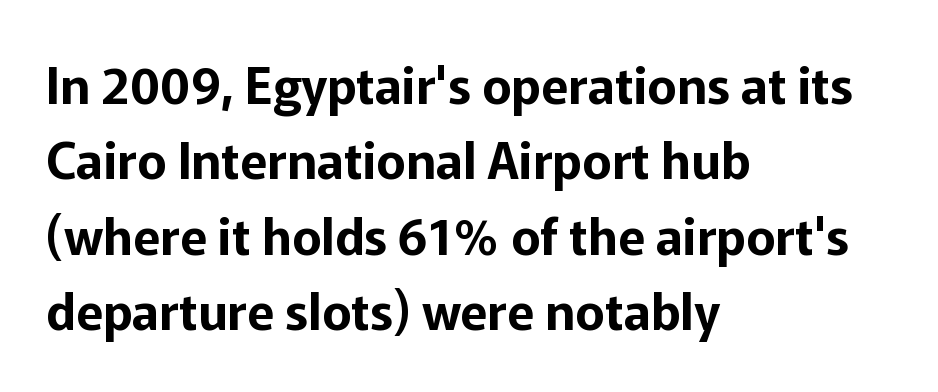
{"serif": "no", "italic": "no", "width": "normal", "stroke_contrast": "low", "x_height": "medium", "monospaced": "no", "underline": "no", "align": "left", "line_spacing": "normal", "line_spacing_ratio": 1.51, "letter_spacing": "normal", "letter_spacing_em": 0.0, "glyph_px": 50}
